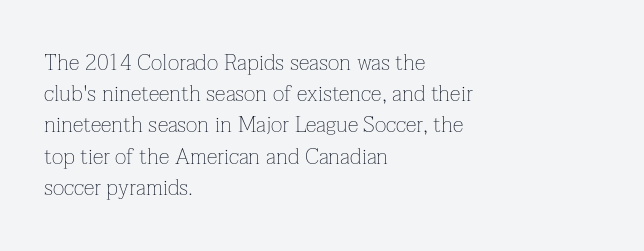
{"italic": "no", "bold": "no", "underline": "no", "align": "left", "line_spacing": "normal", "line_spacing_ratio": 1.42, "letter_spacing": "normal", "letter_spacing_em": 0.0, "glyph_px": 22}
